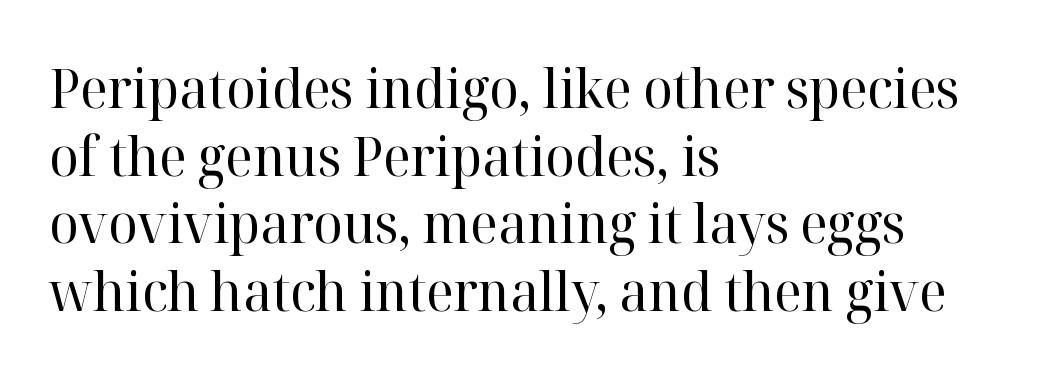
Italic? Not at all — the glyphs are vertical. Just letters on the line, the space beneath them empty. Spacing between characters is what you'd get straight out of the box. Bold? No — there's no thickening of the strokes. Think of a printed novel: that variable character pitch is what you see here.
